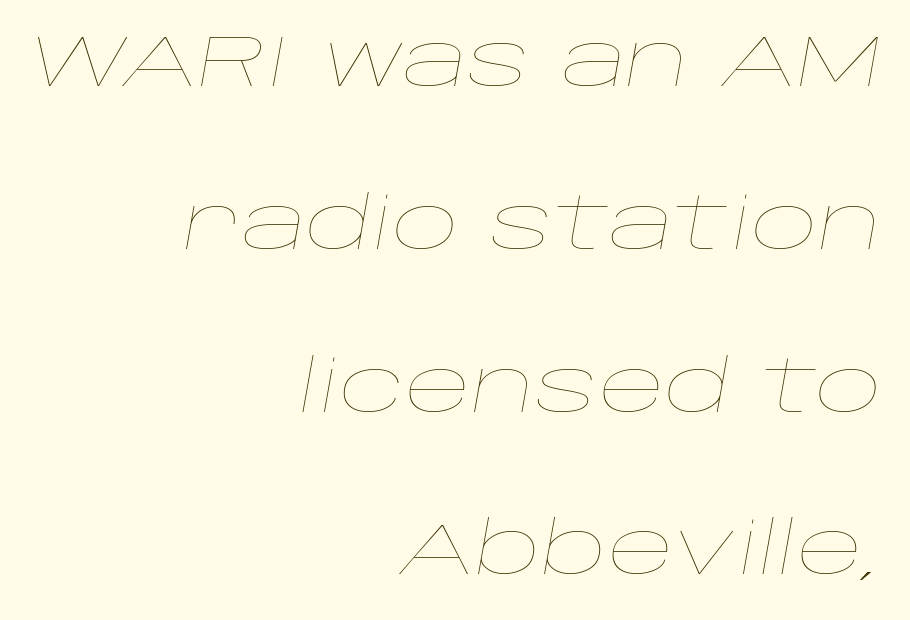
{"italic": "yes", "lean": "right", "slant_degrees": 10, "bold": "no", "weight": "thin", "width": "wide", "stroke_contrast": "low", "x_height": "large", "monospaced": "no", "underline": "no", "align": "right", "line_spacing": "loose", "line_spacing_ratio": 2.23, "letter_spacing": "normal", "letter_spacing_em": 0.0, "glyph_px": 73}
